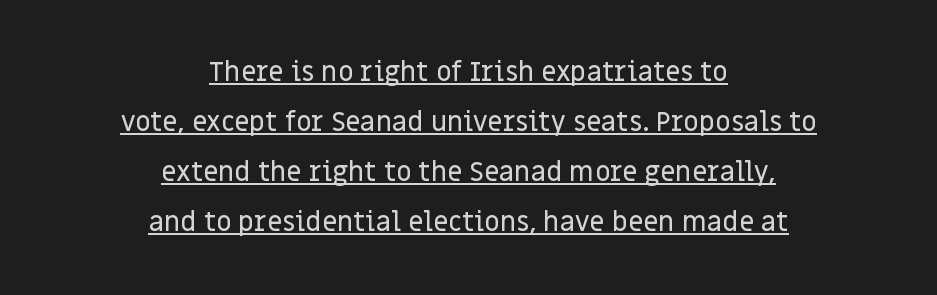
The image shows 27 px text type, upright; set centered, line spacing 1.85x, normal letter spacing, underlined.
